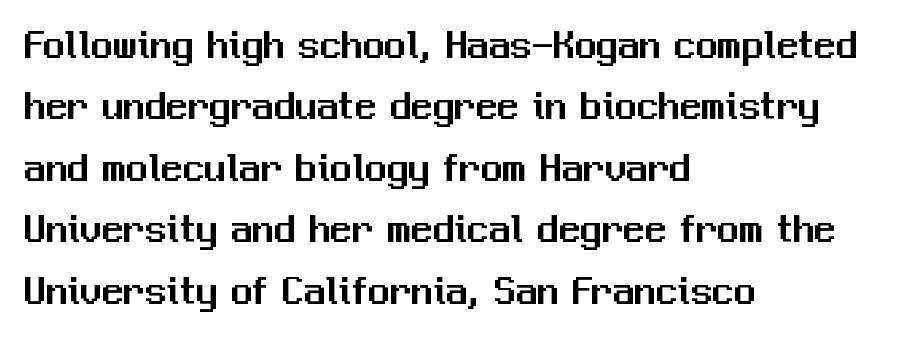
{"serif": "no", "italic": "no", "width": "normal", "stroke_contrast": "medium", "x_height": "medium", "monospaced": "no", "underline": "no", "align": "left", "line_spacing": "normal", "line_spacing_ratio": 1.43, "letter_spacing": "normal", "letter_spacing_em": 0.0, "glyph_px": 43}
